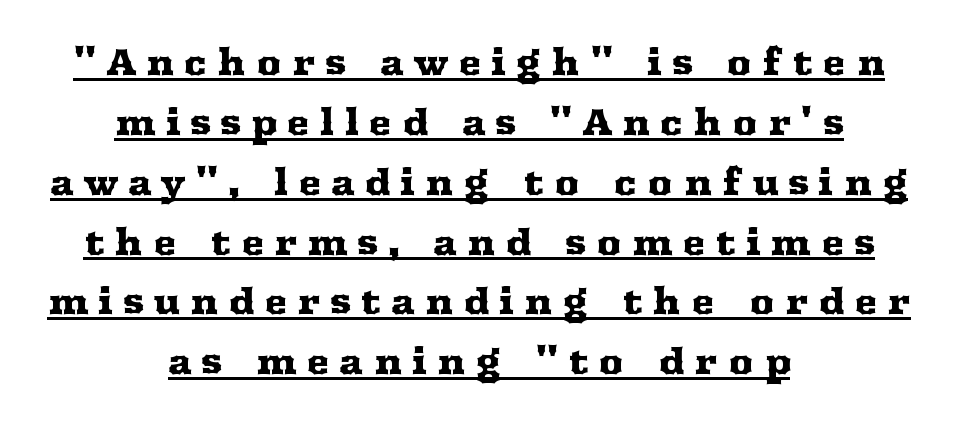
{"serif": "yes", "italic": "no", "width": "wide", "stroke_contrast": "medium", "x_height": "medium", "monospaced": "no", "underline": "yes", "align": "center", "line_spacing_ratio": 1.71, "letter_spacing": "wide", "letter_spacing_em": 0.28, "glyph_px": 35}
